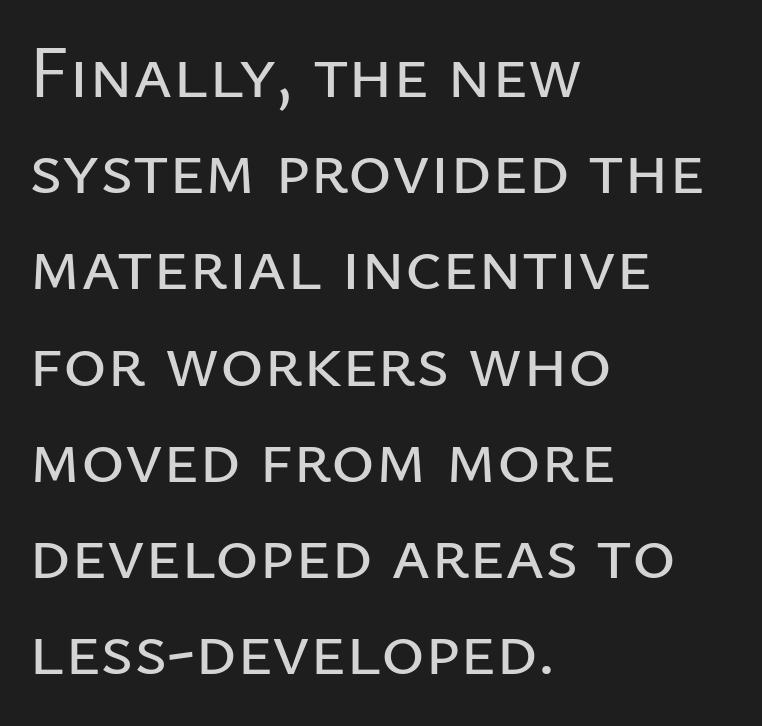
{"serif": "no", "italic": "no", "width": "normal", "stroke_contrast": "low", "x_height": "medium", "monospaced": "no", "underline": "no", "align": "left", "line_spacing": "normal", "line_spacing_ratio": 1.3, "letter_spacing": "normal", "letter_spacing_em": 0.0, "glyph_px": 74}
